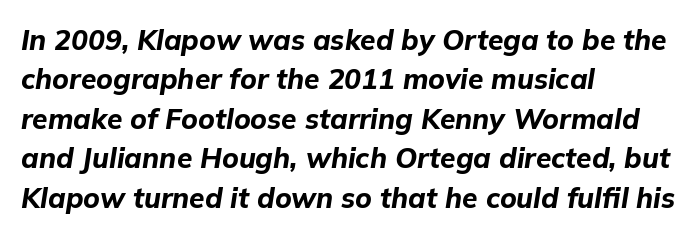
The image shows 28 px bold type, italic (leaning right); set left-aligned, normal line spacing (1.41x), normal letter spacing, not underlined; low stroke contrast and a medium x-height.
